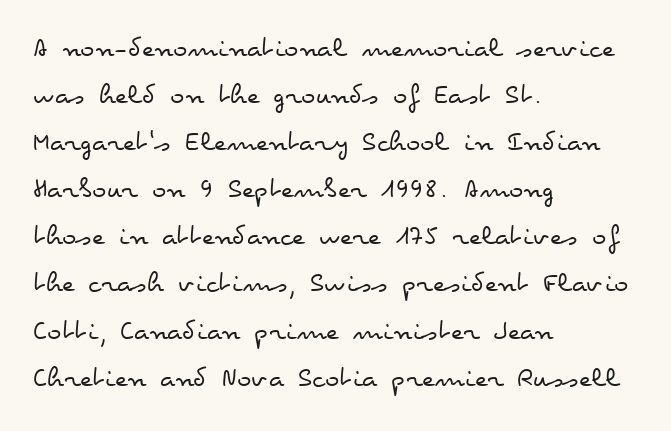
These lines are set flush left with a ragged right edge. The strokes are not fattened; the text isn't bold. The passage shown is not underscored anywhere. The letters advance in unequal steps, a hallmark of proportional type. The block of text has a typical density, with ordinary space between rows. A typesetter would call this zero additional tracking.
